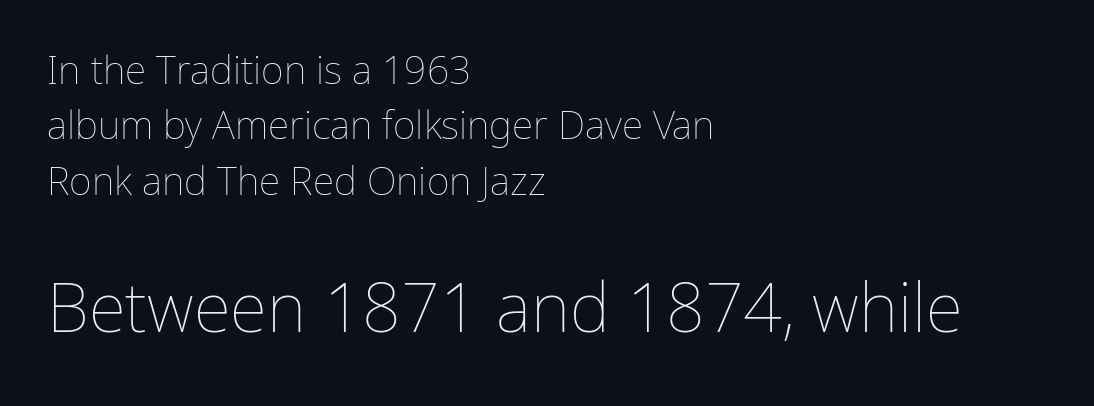
Just letters on the line, the space beneath them empty. Character widths vary here, with narrow letters taking less room than wide ones. Heft: none added — not bold. Does the lettering tilt? It doesn't — this is upright.
